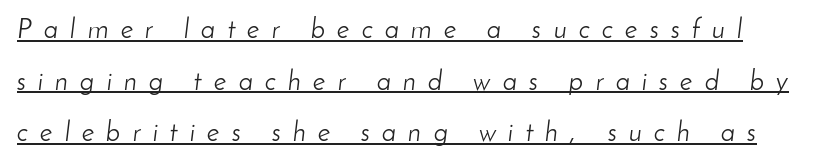
The image shows 27 px text type, italic (leaning right); set loose line spacing (1.91x), unusually wide letter spacing (+0.45 em), underlined.
